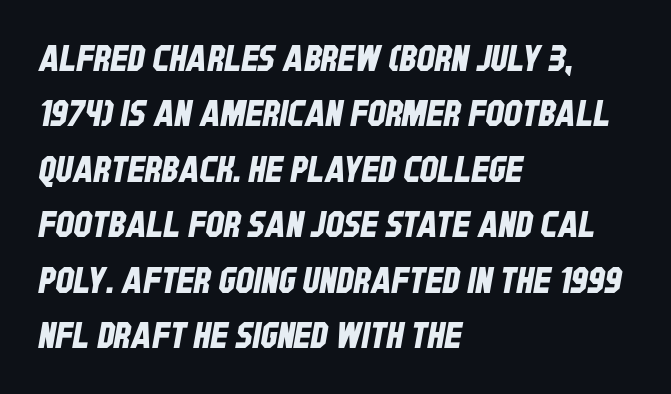
In terms of letterspacing, this is plain default setting. The passage is arranged the way most books set body copy — flush left. Nobody drew a line under any word here. If you measured baseline to baseline, you'd find a middling distance. Font category for this specimen: sans-serif.
